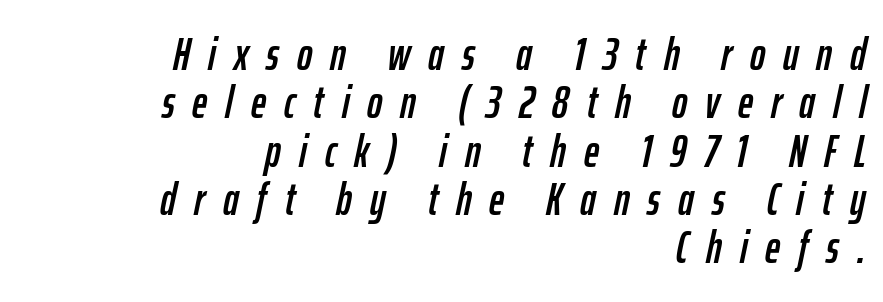
Q: Is the text italic (slanted)? A: Yes, it leans right by about 12 degrees.
Q: Is the text underlined? A: No.
Q: How is the paragraph aligned? A: Right-aligned.
Q: Is the spacing between letters normal or unusually wide? A: Unusually wide.
Q: Is the spacing between lines tight, normal or loose? A: Tight.
Q: Width (condensed, normal, or wide)? A: Condensed.
Q: Stroke contrast? A: Low.
Q: x-height? A: Medium.
Q: Monospaced? A: No.
